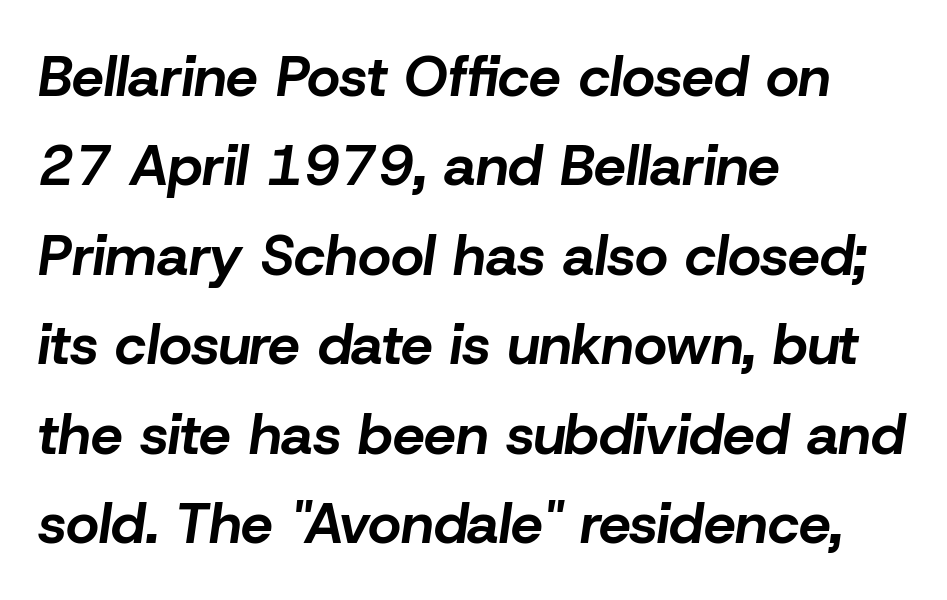
The designer left line spacing at the default. Think of a printed novel: that variable character pitch is what you see here. The zone under the glyphs is completely vacant. In terms of letterspacing, this is plain default setting. The font is running at its bold setting. The paragraph has a hard left edge and a soft right edge.
